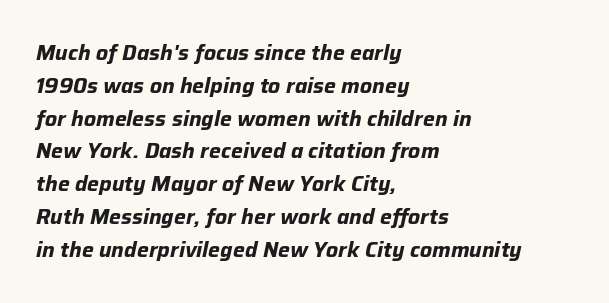
The image shows 21 px bold type, italic (leaning right); set left-aligned, normal line spacing (1.56x), normal letter spacing, not underlined.
